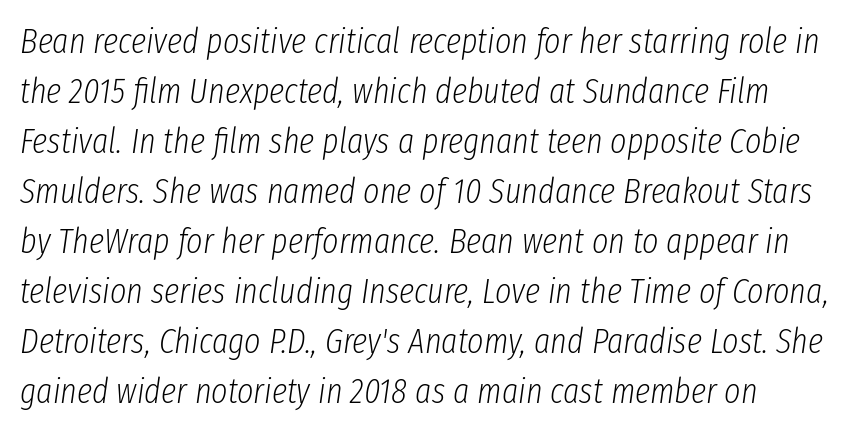
Q: Is the text bold? A: No.
Q: Is the text italic (slanted)? A: Yes, it leans right by about 8 degrees.
Q: Is the text underlined? A: No.
Q: Is the spacing between letters normal or unusually wide? A: Normal.
Q: Is the spacing between lines tight, normal or loose? A: Normal.
Q: Width (condensed, normal, or wide)? A: Condensed.
Q: Stroke contrast? A: Low.
Q: x-height? A: Medium.
Q: Monospaced? A: No.
